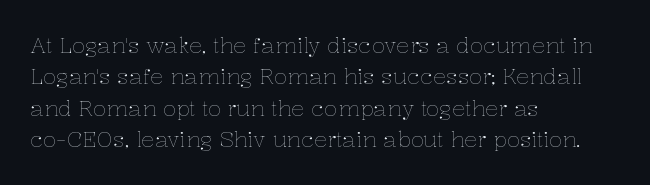
The line-height multiplier appears to be the usual default. The ragged edge is on the right, which tells us the setting is flush left. A typesetter would mark this as roman, not italic. This sample uses plain, unmodified letter spacing. No letter is thick-stroked: the sample isn't bold.
